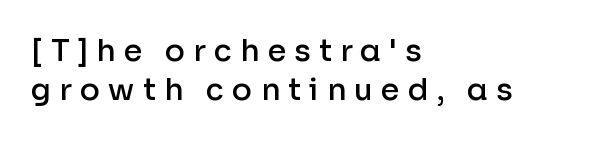
{"serif": "no", "italic": "no", "bold": "semi", "weight": "semibold", "width": "normal", "stroke_contrast": "low", "x_height": "medium", "monospaced": "no", "underline": "no", "align": "left", "line_spacing": "normal", "line_spacing_ratio": 1.31, "letter_spacing": "wide", "letter_spacing_em": 0.27, "glyph_px": 30}
